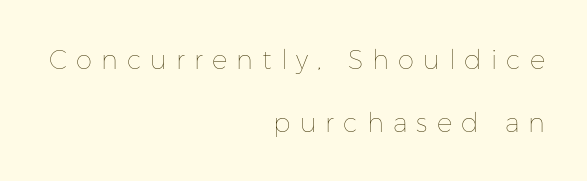
{"italic": "no", "bold": "no", "underline": "no", "align": "right", "line_spacing": "loose", "line_spacing_ratio": 2.44, "letter_spacing": "wide", "letter_spacing_em": 0.35, "glyph_px": 26}
